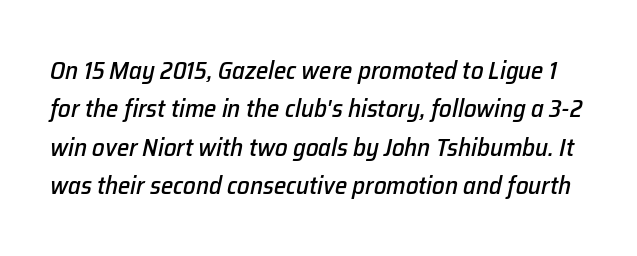
Standard letterfit; no display-style spreading of the glyphs. This block has exactly the height ordinary leading produces. The string is rendered with underlining switched off. Emphasis-style slanted type is in use.
